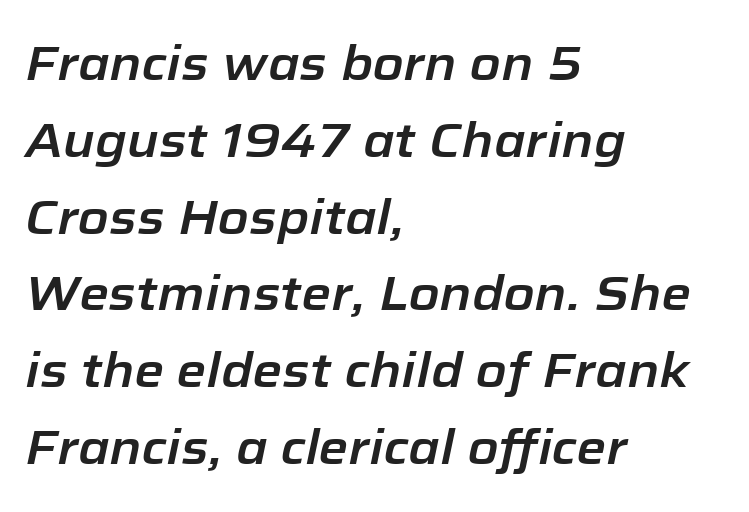
Q: Is the text italic (slanted)? A: Yes, it leans right by about 12 degrees.
Q: Is the text underlined? A: No.
Q: How is the paragraph aligned? A: Left-aligned.
Q: Is the spacing between letters normal or unusually wide? A: Normal.
Q: Is the spacing between lines tight, normal or loose? A: Normal.
Q: Width (condensed, normal, or wide)? A: Normal.
Q: Stroke contrast? A: Low.
Q: x-height? A: Medium.
Q: Monospaced? A: No.
